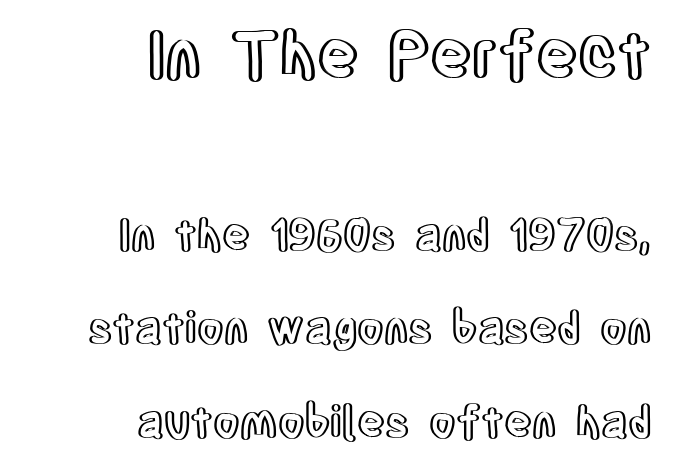
The image shows 64 px condensed type, upright; set right-aligned, loose line spacing (2.17x), normal letter spacing, not underlined; the first (top) block is 1.49x larger; a large x-height.
